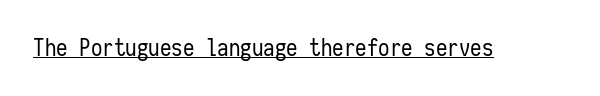
Students, observe the line beneath the letters — that is underlining. You can tell it's not italic because the verticals are truly vertical. Stems here are at most as thick as an everyday book face. Between one letter and the next there's only the usual sliver of space.
